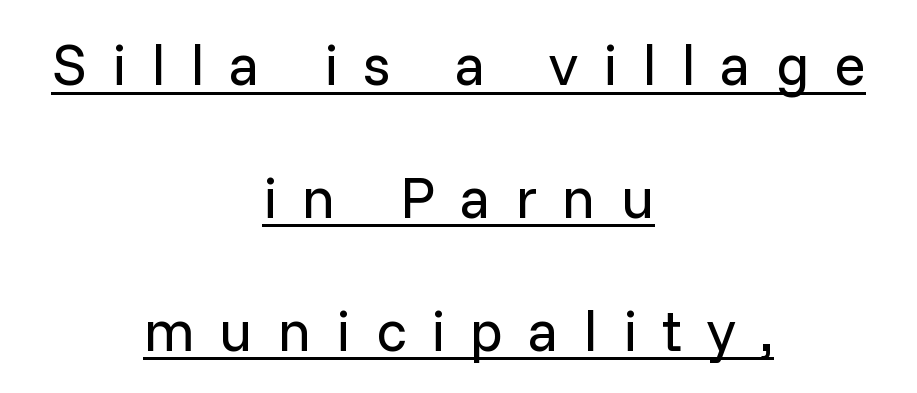
Each letter keeps its own natural width here, so spacing adapts to shape. Leftover space on each line is divided equally before and after the words. Students, observe the line beneath the letters — that is underlining. No italicization has been applied; the sample stays upright.
